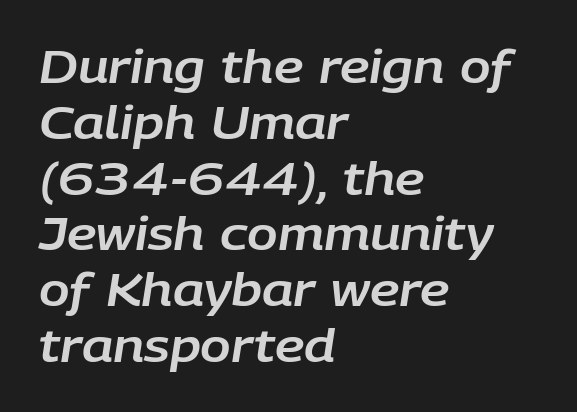
{"italic": "yes", "lean": "right", "slant_degrees": 9, "width": "normal", "stroke_contrast": "low", "x_height": "large", "monospaced": "no", "underline": "no", "align": "left", "line_spacing_ratio": 1.24, "letter_spacing": "normal", "letter_spacing_em": 0.0, "glyph_px": 45}
